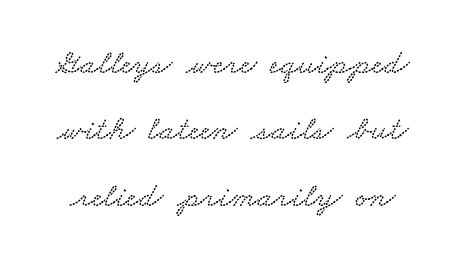
{"width": "wide", "stroke_contrast": "low", "x_height": "small", "monospaced": "no", "underline": "no", "line_spacing": "loose", "line_spacing_ratio": 1.95, "letter_spacing": "normal", "letter_spacing_em": 0.0, "glyph_px": 34}
